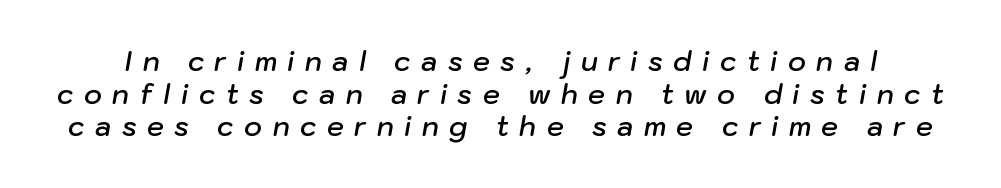
{"italic": "yes", "lean": "right", "slant_degrees": 10, "bold": "semi", "underline": "no", "line_spacing_ratio": 1.21, "letter_spacing": "wide", "letter_spacing_em": 0.39, "glyph_px": 27}
